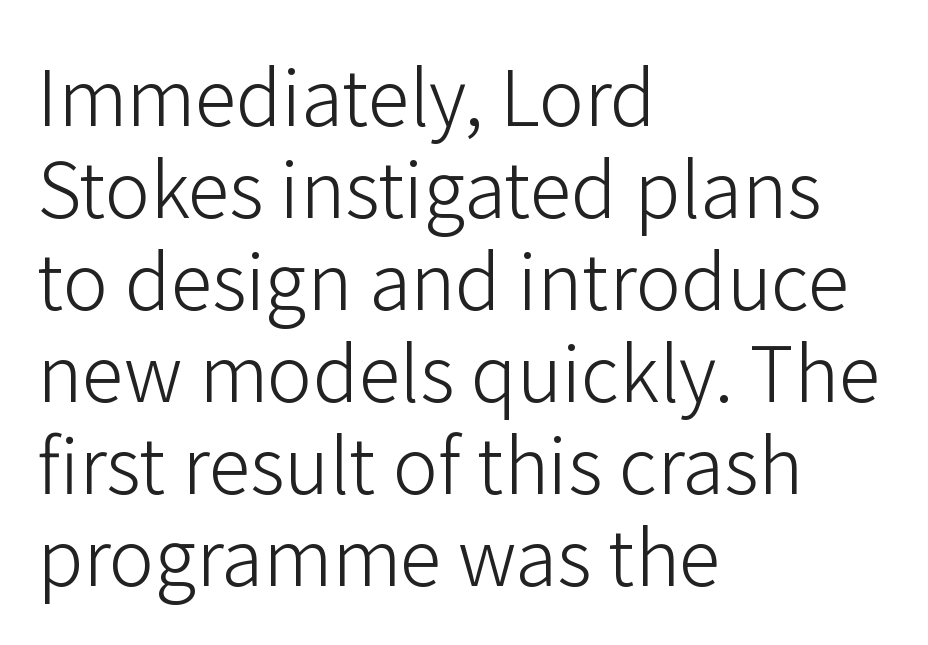
Unlike italic type, these characters show no tilt at all. Decoration check: the copy has no underline. No extra tracking has been applied to these lines. No extra ink here — the face is not bold. Proportional: the letters do not fall into vertical columns.
